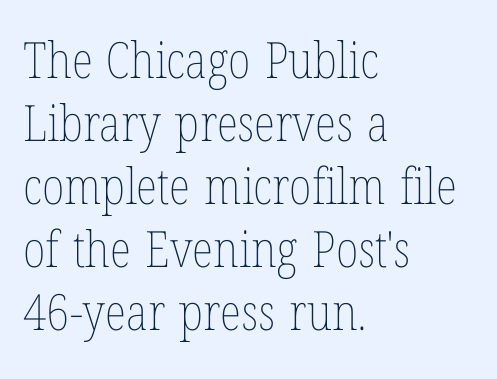
The image shows 50 px thin, condensed type, upright; set left-aligned, normal line spacing (1.26x), normal letter spacing, not underlined; low stroke contrast and a medium x-height.
